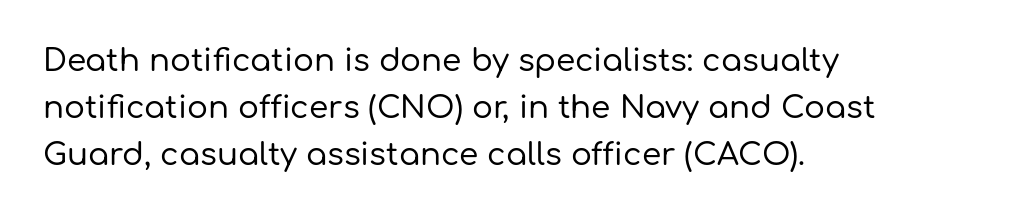
{"serif": "no", "italic": "no", "width": "normal", "stroke_contrast": "low", "x_height": "medium", "monospaced": "no", "underline": "no", "align": "left", "line_spacing": "normal", "line_spacing_ratio": 1.52, "letter_spacing": "normal", "letter_spacing_em": 0.0, "glyph_px": 31}
